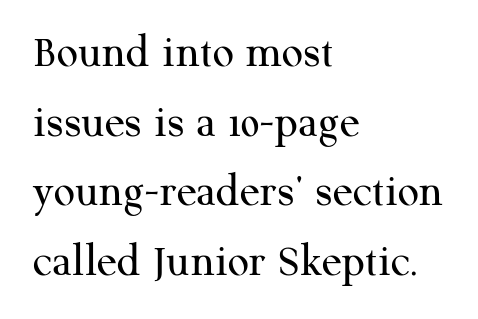
Q: Is the text bold? A: No.
Q: Is the text italic (slanted)? A: No, it is upright.
Q: Is the typeface a serif or a sans-serif typeface? A: Serif.
Q: Is the text underlined? A: No.
Q: How is the paragraph aligned? A: Left-aligned.
Q: Is the spacing between letters normal or unusually wide? A: Normal.
Q: Is the spacing between lines tight, normal or loose? A: Normal.
Q: Width (condensed, normal, or wide)? A: Normal.
Q: Stroke contrast? A: Medium.
Q: x-height? A: Medium.
Q: Monospaced? A: No.
